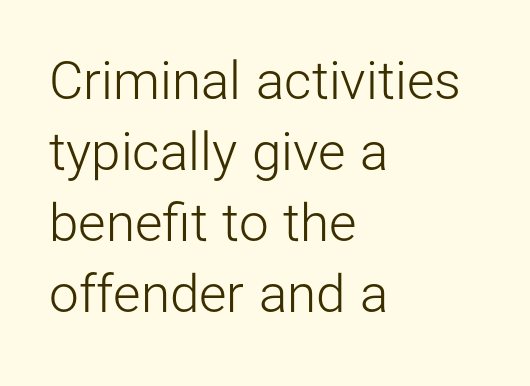
Q: Is the text bold? A: No.
Q: Is the text italic (slanted)? A: No, it is upright.
Q: Is the typeface a serif or a sans-serif typeface? A: Sans-serif.
Q: Is the text underlined? A: No.
Q: How is the paragraph aligned? A: Left-aligned.
Q: Is the spacing between letters normal or unusually wide? A: Normal.
Q: Is the spacing between lines tight, normal or loose? A: Normal.
Q: Width (condensed, normal, or wide)? A: Normal.
Q: Stroke contrast? A: Low.
Q: x-height? A: Medium.
Q: Monospaced? A: No.
